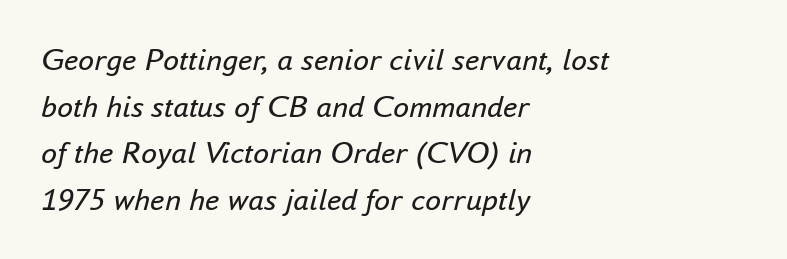
{"italic": "yes", "lean": "right", "slant_degrees": 16, "bold": "no", "weight": "regular", "width": "normal", "stroke_contrast": "low", "x_height": "small", "monospaced": "no", "underline": "no", "align": "left", "line_spacing": "normal", "line_spacing_ratio": 1.46, "letter_spacing": "normal", "letter_spacing_em": 0.0, "glyph_px": 32}
